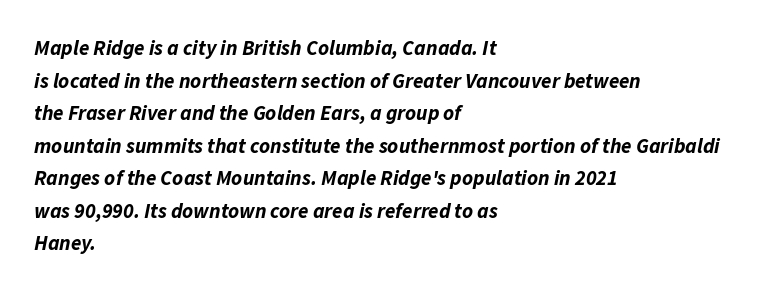
Inter-character spacing is left at the font's built-in metrics. Weight check: bold — yes, fully. A typesetter would mark this as italic. Is there much room between lines? A standard amount, neither cramped nor airy.
